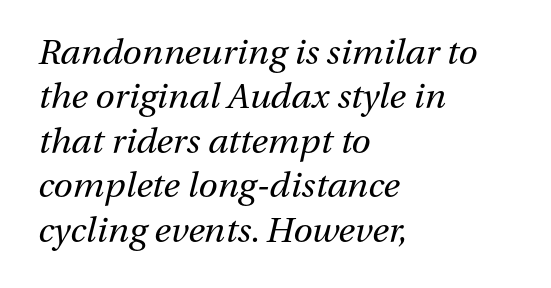
The text carries the slant typical of an italic or oblique font. The strokes are not fattened; the text isn't bold. In terms of leading, this rendering sits right in the middle. Glance below the letters and you will spot only blank space.
